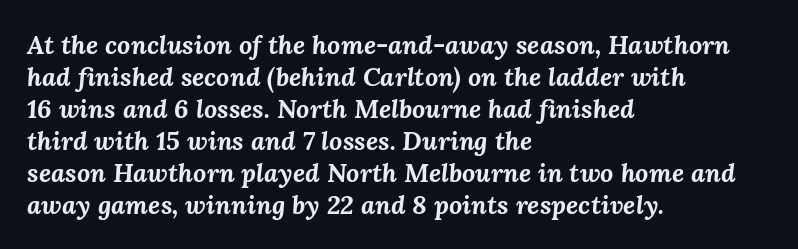
Q: Is the text bold? A: Yes.
Q: Is the text italic (slanted)? A: Yes, it leans right by about 3 degrees.
Q: Is the text underlined? A: No.
Q: How is the paragraph aligned? A: Left-aligned.
Q: Is the spacing between letters normal or unusually wide? A: Normal.
